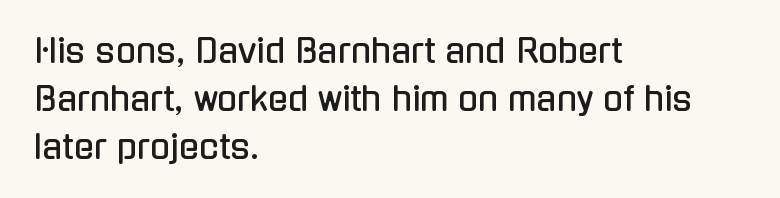
{"serif": "no", "italic": "no", "width": "condensed", "stroke_contrast": "low", "x_height": "medium", "monospaced": "no", "underline": "no", "align": "left", "line_spacing": "normal", "line_spacing_ratio": 1.45, "letter_spacing": "normal", "letter_spacing_em": 0.0, "glyph_px": 33}
